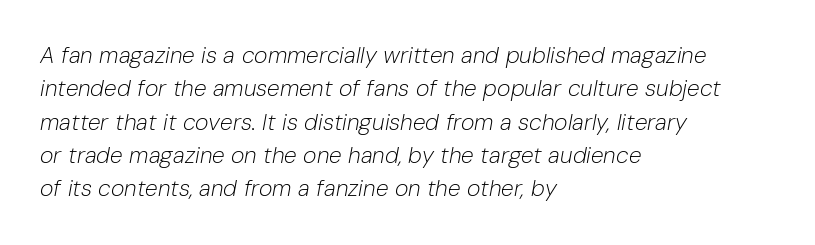
{"italic": "yes", "lean": "right", "slant_degrees": 10, "bold": "no", "underline": "no", "align": "left", "line_spacing": "normal", "line_spacing_ratio": 1.45, "letter_spacing": "normal", "letter_spacing_em": 0.0, "glyph_px": 23}
